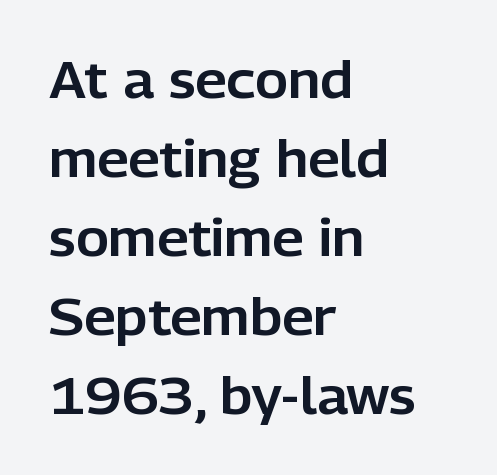
{"serif": "no", "italic": "no", "width": "normal", "stroke_contrast": "low", "x_height": "medium", "monospaced": "no", "underline": "no", "align": "left", "line_spacing": "normal", "line_spacing_ratio": 1.58, "letter_spacing": "normal", "letter_spacing_em": 0.0, "glyph_px": 50}
